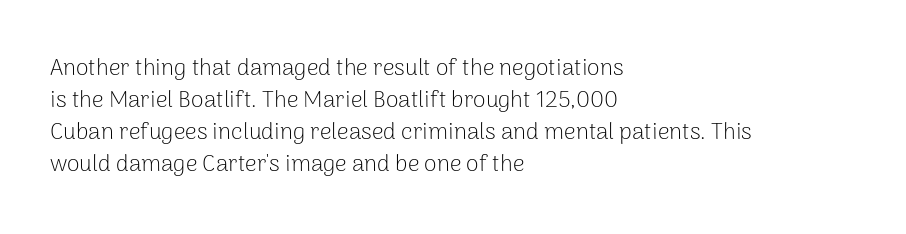
Q: Is the text bold? A: No.
Q: Is the text italic (slanted)? A: No, it is upright.
Q: Is the text underlined? A: No.
Q: How is the paragraph aligned? A: Left-aligned.
Q: Is the spacing between letters normal or unusually wide? A: Normal.
Q: Is the spacing between lines tight, normal or loose? A: Normal.
